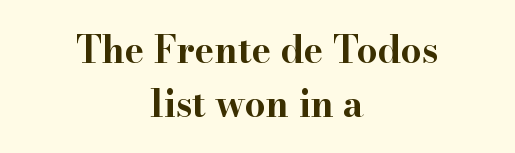
Varying glyph widths throughout — classic text-font behaviour. Reading down the column, the eye jumps a familiar distance to each next line. Strong, thick strokes mark this as bold type. Bare-footed words on every line.
